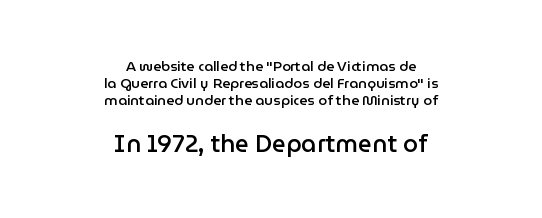
Q: Is the text bold? A: Semi-bold.
Q: Is the text italic (slanted)? A: No, it is upright.
Q: Is the text underlined? A: No.
Q: How is the paragraph aligned? A: Centered.
Q: Is the spacing between letters normal or unusually wide? A: Normal.
Q: Which block of text is set in a larger size, the first (top) or the second (bottom)? A: The second (bottom) one.
